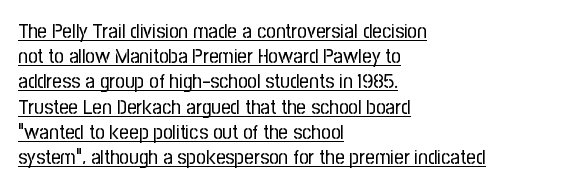
The image shows 21 px text type, upright; set left-aligned, line spacing 1.2x, normal letter spacing, underlined.
